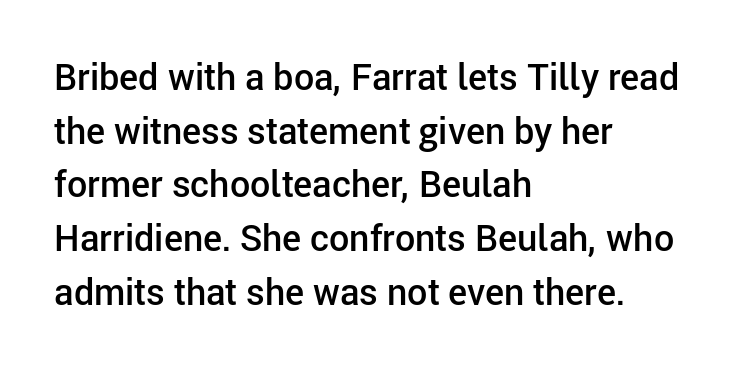
The image shows 36 px semibold sans-serif type, upright; set left-aligned, normal line spacing (1.49x), normal letter spacing, not underlined; low stroke contrast and a medium x-height.
